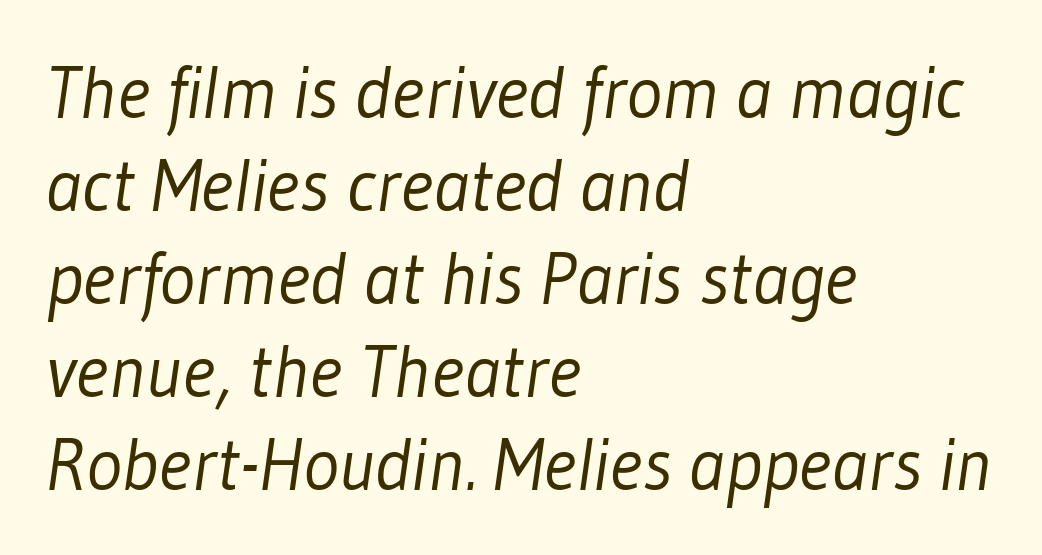
The image shows 75 px light, condensed sans-serif type; set left-aligned, line spacing 1.24x, normal letter spacing, not underlined; low stroke contrast and a medium x-height.
